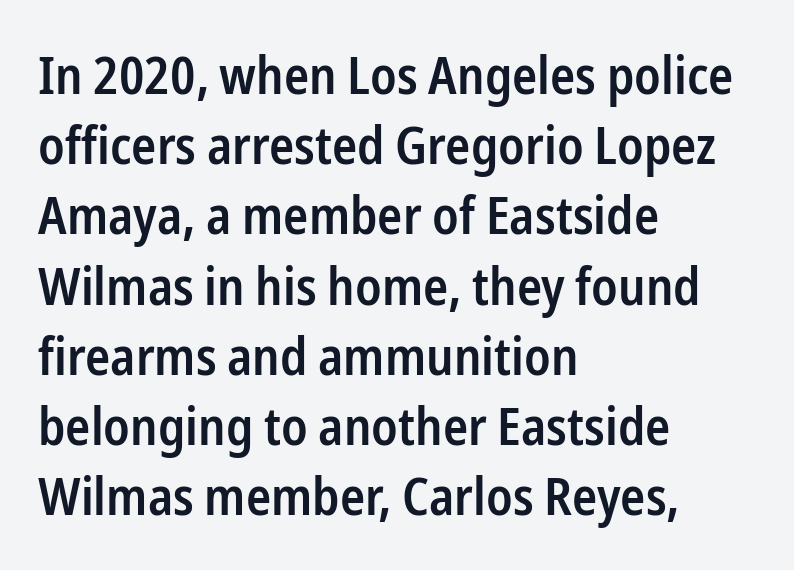
{"serif": "no", "italic": "no", "bold": "semi", "weight": "semibold", "width": "condensed", "stroke_contrast": "low", "x_height": "medium", "monospaced": "no", "underline": "no", "align": "left", "line_spacing": "normal", "line_spacing_ratio": 1.35, "letter_spacing": "normal", "letter_spacing_em": 0.0, "glyph_px": 52}
